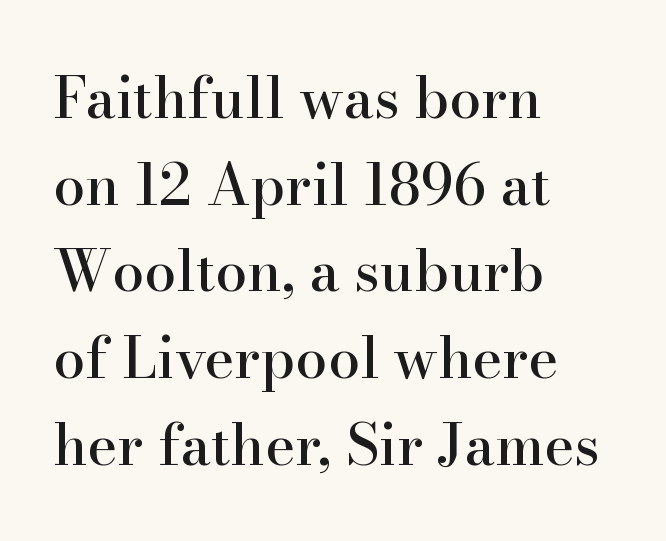
Q: Is the text italic (slanted)? A: No, it is upright.
Q: Is the typeface a serif or a sans-serif typeface? A: Serif.
Q: Is the text underlined? A: No.
Q: How is the paragraph aligned? A: Left-aligned.
Q: Is the spacing between letters normal or unusually wide? A: Normal.
Q: Is the spacing between lines tight, normal or loose? A: Normal.
Q: Width (condensed, normal, or wide)? A: Normal.
Q: Stroke contrast? A: High.
Q: x-height? A: Small.
Q: Monospaced? A: No.
